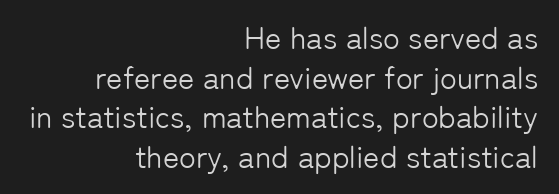
Q: Is the text bold? A: No.
Q: Is the text italic (slanted)? A: No, it is upright.
Q: Is the typeface a serif or a sans-serif typeface? A: Sans-serif.
Q: Is the text underlined? A: No.
Q: How is the paragraph aligned? A: Right-aligned.
Q: Is the spacing between letters normal or unusually wide? A: Normal.
Q: Is the spacing between lines tight, normal or loose? A: Normal.
Q: Width (condensed, normal, or wide)? A: Normal.
Q: Stroke contrast? A: Low.
Q: x-height? A: Medium.
Q: Monospaced? A: No.
